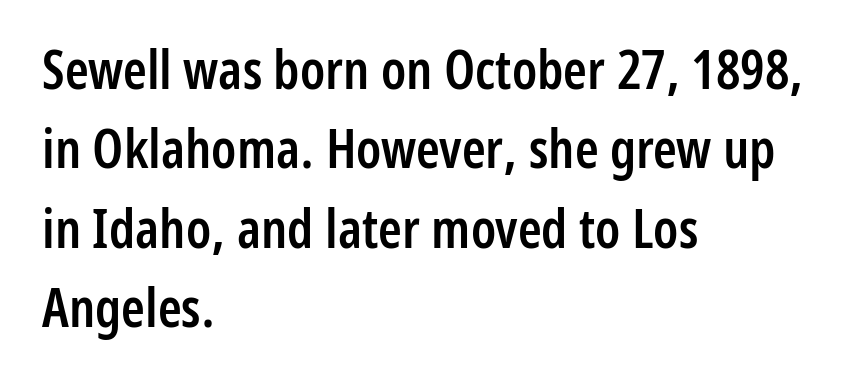
The space between consecutive lines is moderate. The gaps between neighbouring characters are ordinary and unremarkable. Letters rest on an invisible, unmarked baseline. Think of a printed novel: that variable character pitch is what you see here. Firm but not heavy-handed strokes: this text is semibold. Each line starts at the same left margin while the right side varies.
